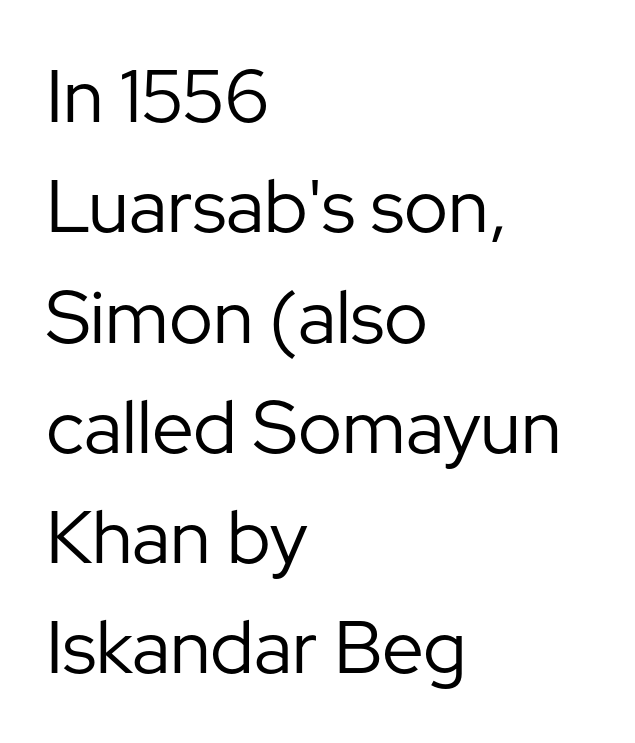
Q: Is the text bold? A: No.
Q: Is the text italic (slanted)? A: No, it is upright.
Q: Is the typeface a serif or a sans-serif typeface? A: Sans-serif.
Q: Is the text underlined? A: No.
Q: How is the paragraph aligned? A: Left-aligned.
Q: Is the spacing between letters normal or unusually wide? A: Normal.
Q: Is the spacing between lines tight, normal or loose? A: Normal.
Q: Width (condensed, normal, or wide)? A: Normal.
Q: Stroke contrast? A: Low.
Q: x-height? A: Medium.
Q: Monospaced? A: No.
